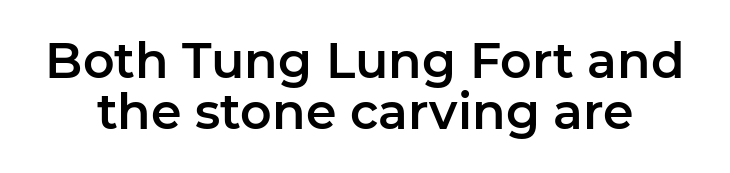
Q: Is the text italic (slanted)? A: No, it is upright.
Q: Is the typeface a serif or a sans-serif typeface? A: Sans-serif.
Q: Is the text underlined? A: No.
Q: Is the spacing between letters normal or unusually wide? A: Normal.
Q: Is the spacing between lines tight, normal or loose? A: Tight.
Q: Width (condensed, normal, or wide)? A: Normal.
Q: Stroke contrast? A: Low.
Q: x-height? A: Medium.
Q: Monospaced? A: No.
